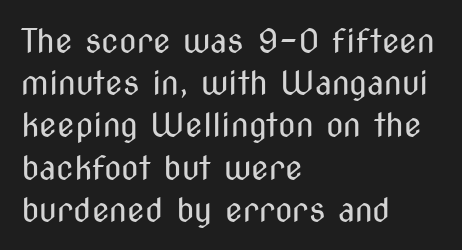
The image shows 32 px regular-weight, condensed sans-serif type, upright; set left-aligned, normal line spacing (1.32x), normal letter spacing, not underlined; medium stroke contrast and a medium x-height.
